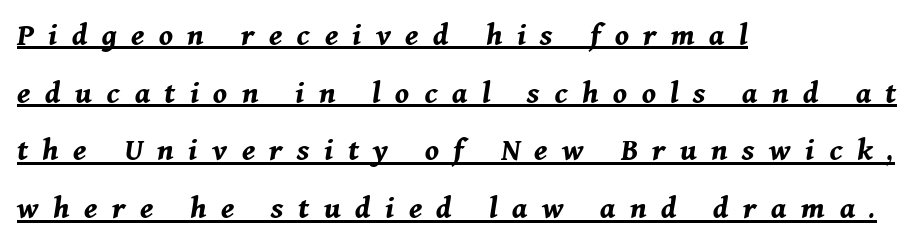
{"italic": "yes", "lean": "right", "slant_degrees": 11, "bold": "yes", "weight": "bold", "width": "normal", "stroke_contrast": "medium", "x_height": "medium", "monospaced": "no", "underline": "yes", "align": "left", "line_spacing_ratio": 1.75, "letter_spacing": "wide", "letter_spacing_em": 0.44, "glyph_px": 33}
